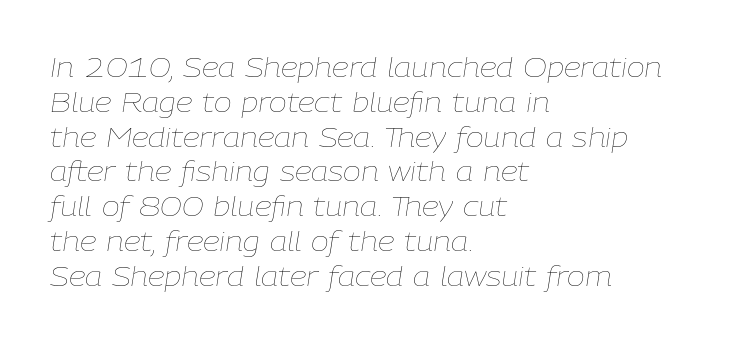
The image shows 27 px text type, italic (leaning right); set left-aligned, normal line spacing (1.29x), normal letter spacing, not underlined.
